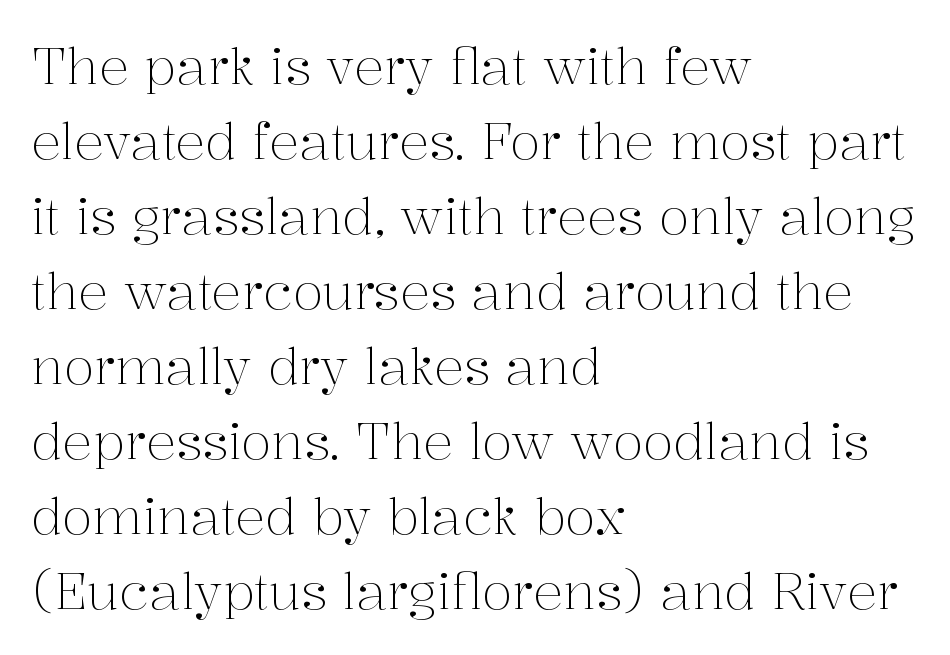
The image shows 50 px light serif type, upright; set left-aligned, normal line spacing (1.5x), normal letter spacing, not underlined; medium stroke contrast and a medium x-height.
